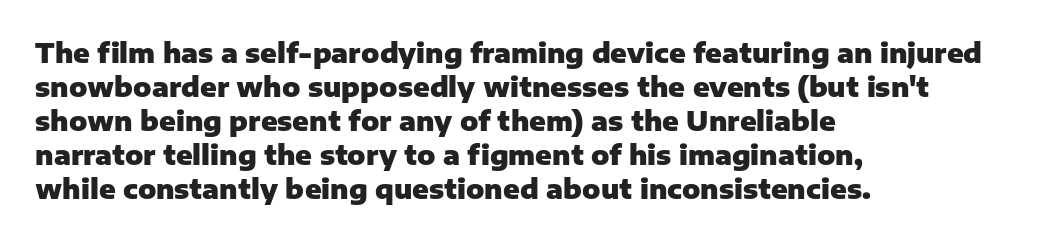
{"italic": "no", "bold": "yes", "underline": "no", "align": "left", "line_spacing": "normal", "line_spacing_ratio": 1.26, "letter_spacing": "normal", "letter_spacing_em": 0.0, "glyph_px": 27}
